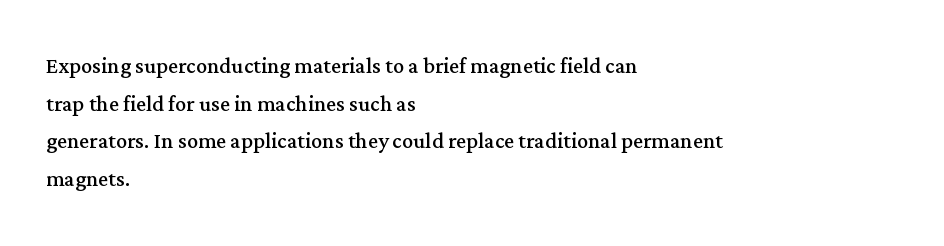
Italic: no, the glyphs are upright roman. The leading is moderate, giving the passage an even texture. No extra tracking has been applied to these lines. The area under the type is left untouched.
